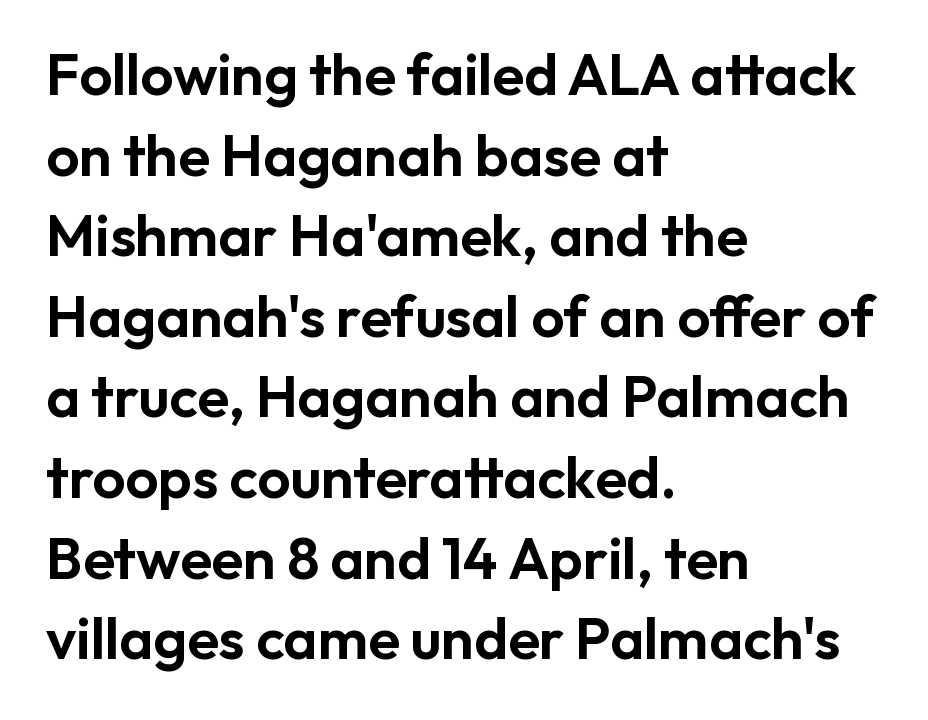
{"serif": "no", "italic": "no", "width": "normal", "stroke_contrast": "low", "x_height": "medium", "monospaced": "no", "underline": "no", "align": "left", "line_spacing": "normal", "line_spacing_ratio": 1.39, "letter_spacing": "normal", "letter_spacing_em": 0.0, "glyph_px": 58}
